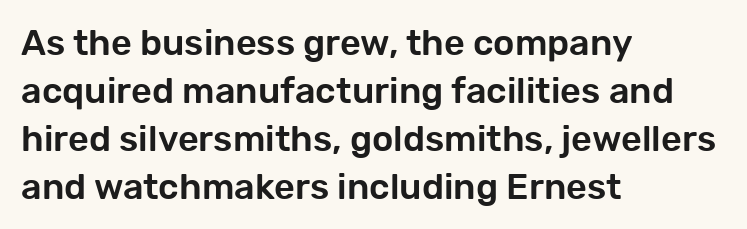
Just letters on the line, the space beneath them empty. This is roman type, the default non-slanted kind. Looks like regular typesetting: each glyph gets only the width it needs. Short note: letters normally spaced. This sample is left-justified, so line endings fall wherever the words run out. Vertical spacing — default.
